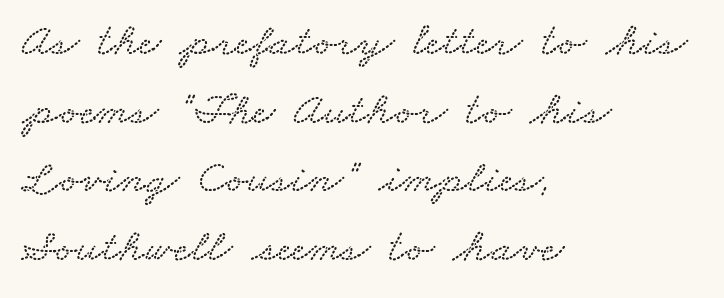
{"width": "wide", "stroke_contrast": "low", "x_height": "small", "monospaced": "no", "underline": "no", "align": "left", "line_spacing": "normal", "line_spacing_ratio": 1.46, "letter_spacing": "normal", "letter_spacing_em": 0.0, "glyph_px": 47}
